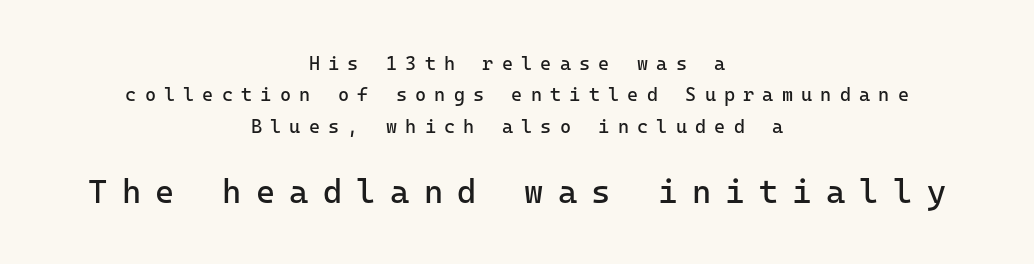
{"serif": "no", "italic": "no", "bold": "no", "weight": "regular", "width": "normal", "stroke_contrast": "low", "x_height": "medium", "monospaced": "yes", "underline": "no", "align": "center", "line_spacing": "normal", "line_spacing_ratio": 1.65, "letter_spacing": "wide", "letter_spacing_em": 0.43, "larger_block": "second", "size_ratio": 1.74, "glyph_px": 33}
